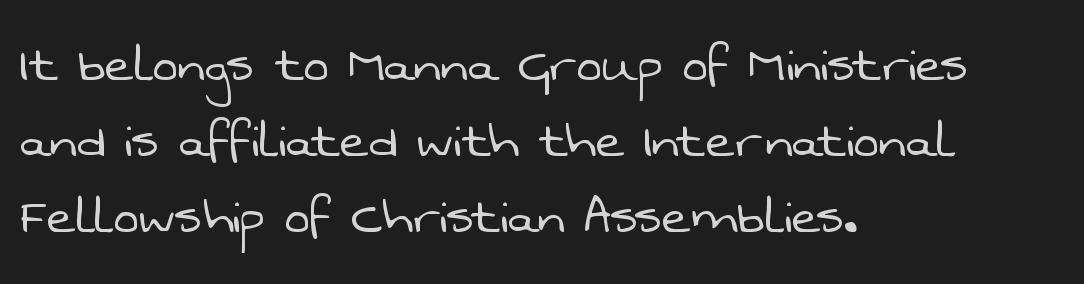
The image shows 61 px light sans-serif type; set left-aligned, normal line spacing (1.25x), normal letter spacing, not underlined; low stroke contrast and a medium x-height.
